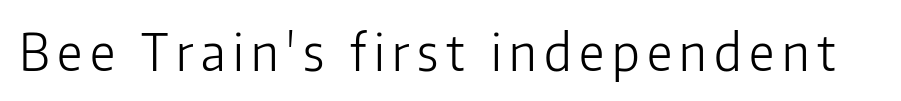
When letters stand straight like this, we call the style roman or upright. Each letter keeps its own natural width here, so spacing adapts to shape. Is this a sans? Yes — the strokes have no serifs. The zone under the glyphs is completely vacant. Each stroke keeps to a modest, everyday thickness or less.
